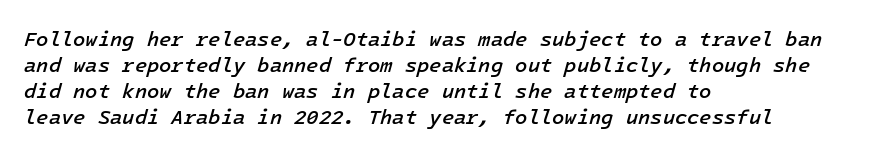
The image shows 20 px text type, italic (leaning right); set left-aligned, normal line spacing (1.3x), normal letter spacing, not underlined.
